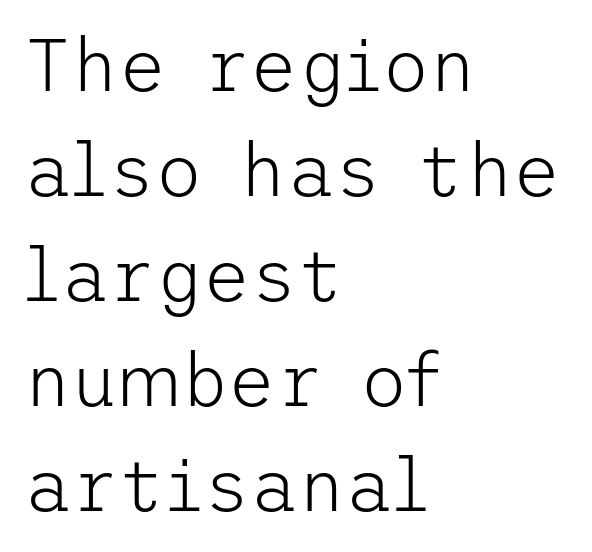
Summary of weight: not heavy and not bold. If you measured baseline to baseline, you'd find a middling distance. The letters stand upright; this is a roman face. The rag falls on the right side of this text block. The type is set solid horizontally, with unmodified tracking.
